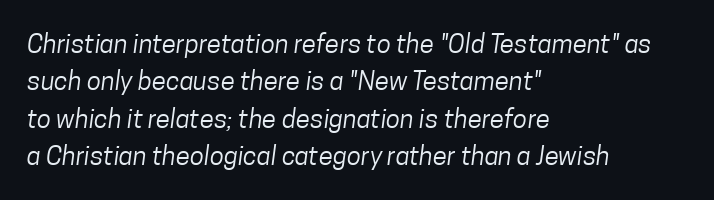
The image shows 26 px text type; set left-aligned, normal line spacing (1.44x), normal letter spacing, not underlined.
